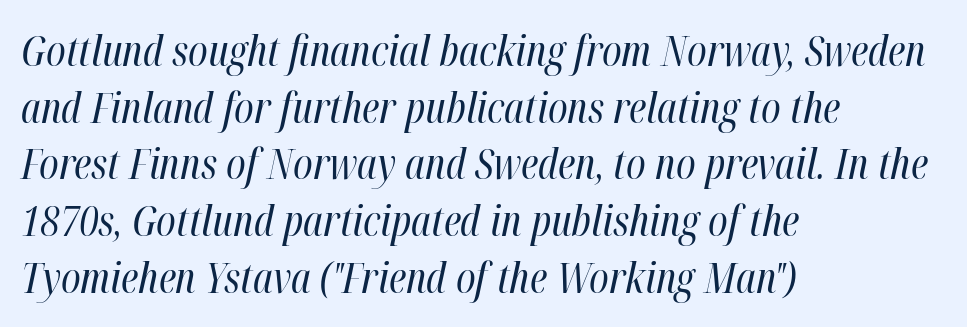
Q: Is the text bold? A: No.
Q: Is the text italic (slanted)? A: Yes, it leans right by about 12 degrees.
Q: Is the text underlined? A: No.
Q: How is the paragraph aligned? A: Left-aligned.
Q: Is the spacing between letters normal or unusually wide? A: Normal.
Q: Is the spacing between lines tight, normal or loose? A: Normal.
Q: Width (condensed, normal, or wide)? A: Condensed.
Q: Stroke contrast? A: High.
Q: x-height? A: Medium.
Q: Monospaced? A: No.
